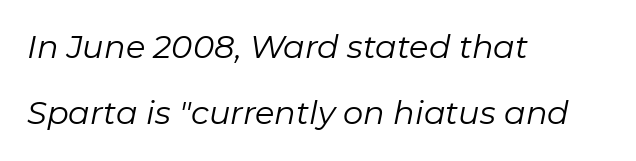
The image shows 32 px regular-weight type, italic (leaning right); set left-aligned, loose line spacing (2.07x), normal letter spacing, not underlined; low stroke contrast and a medium x-height.
